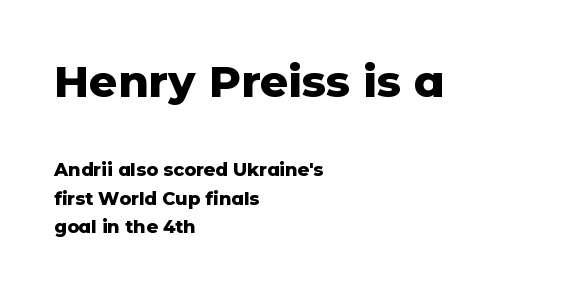
The passage shown has conventional tracking throughout. A typesetter would call this proportional, since set widths differ per character. Visually the block forms a straight wall on the left and a jagged coastline on the right. Unlike a traditional serif, this face leaves its strokes unadorned. Clear beneath every line of the passage.
